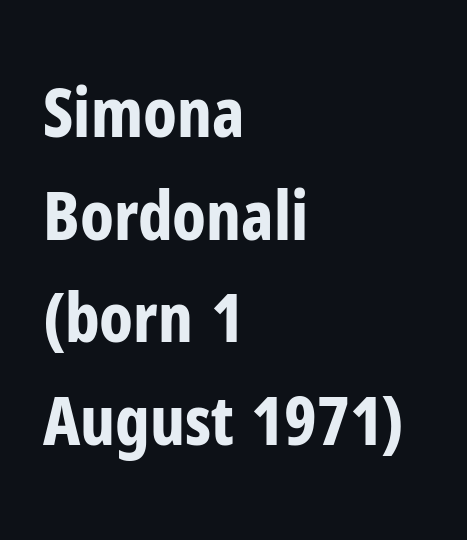
The image shows 68 px bold, condensed sans-serif type, upright; set left-aligned, normal line spacing (1.51x), normal letter spacing, not underlined; low stroke contrast and a medium x-height.
